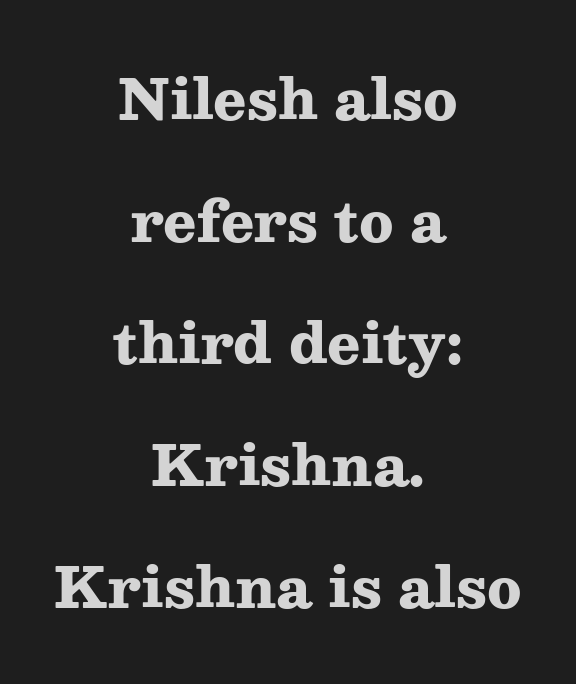
Each letter keeps its own natural width here, so spacing adapts to shape. This sample trades compactness for vertical openness between lines. The letters are bold, with thick, heavy strokes. Quick note: not italic, upright.
